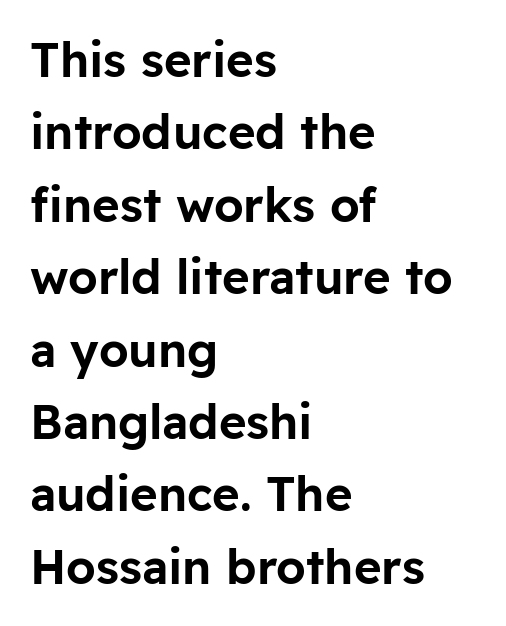
Q: Is the text italic (slanted)? A: No, it is upright.
Q: Is the typeface a serif or a sans-serif typeface? A: Sans-serif.
Q: Is the text underlined? A: No.
Q: How is the paragraph aligned? A: Left-aligned.
Q: Is the spacing between letters normal or unusually wide? A: Normal.
Q: Is the spacing between lines tight, normal or loose? A: Normal.
Q: Width (condensed, normal, or wide)? A: Normal.
Q: Stroke contrast? A: Low.
Q: x-height? A: Medium.
Q: Monospaced? A: No.
